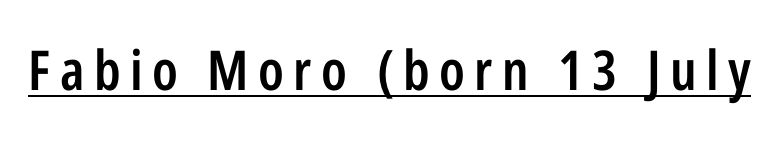
The image shows 55 px semibold, condensed sans-serif type, upright; set underlined; low stroke contrast and a medium x-height.
